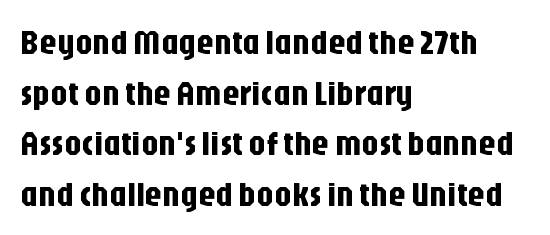
Q: Is the text italic (slanted)? A: No, it is upright.
Q: Is the typeface a serif or a sans-serif typeface? A: Sans-serif.
Q: Is the text underlined? A: No.
Q: How is the paragraph aligned? A: Left-aligned.
Q: Is the spacing between letters normal or unusually wide? A: Normal.
Q: Is the spacing between lines tight, normal or loose? A: Normal.
Q: Width (condensed, normal, or wide)? A: Condensed.
Q: Stroke contrast? A: Low.
Q: x-height? A: Large.
Q: Monospaced? A: No.
